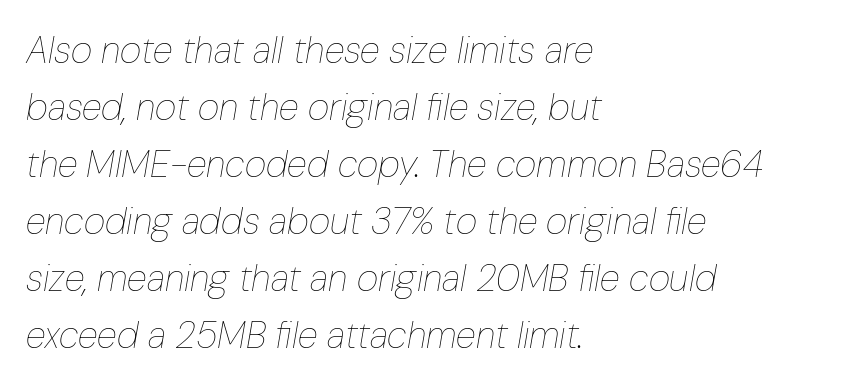
The image shows 37 px thin, condensed type, italic (leaning right); set left-aligned, normal line spacing (1.54x), normal letter spacing, not underlined; low stroke contrast and a medium x-height.
